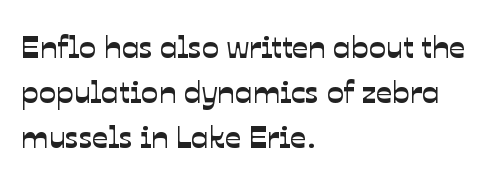
Q: Is the typeface a serif or a sans-serif typeface? A: Sans-serif.
Q: Is the text underlined? A: No.
Q: How is the paragraph aligned? A: Left-aligned.
Q: Is the spacing between letters normal or unusually wide? A: Normal.
Q: Is the spacing between lines tight, normal or loose? A: Normal.
Q: Width (condensed, normal, or wide)? A: Normal.
Q: Stroke contrast? A: Low.
Q: x-height? A: Medium.
Q: Monospaced? A: No.
